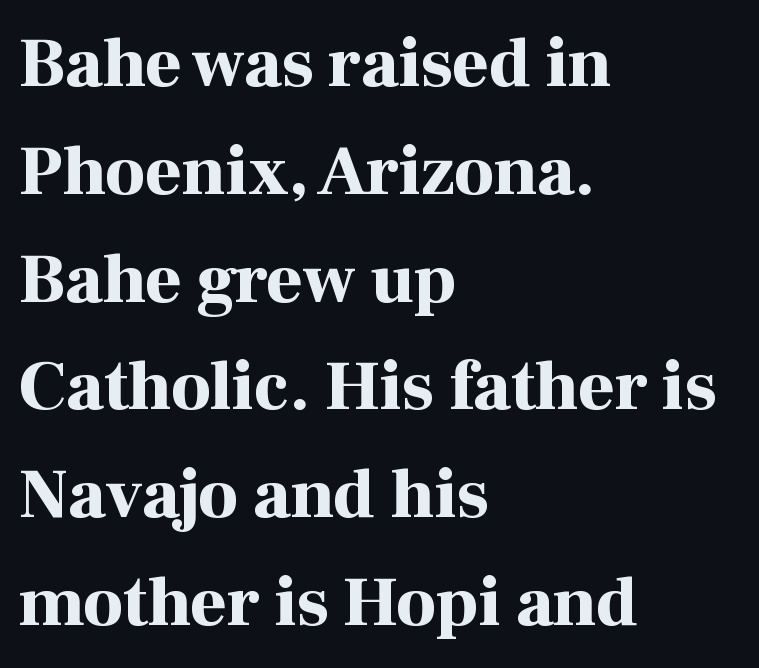
The image shows 70 px bold serif type, upright; set left-aligned, normal line spacing (1.54x), normal letter spacing, not underlined; high stroke contrast and a medium x-height.
